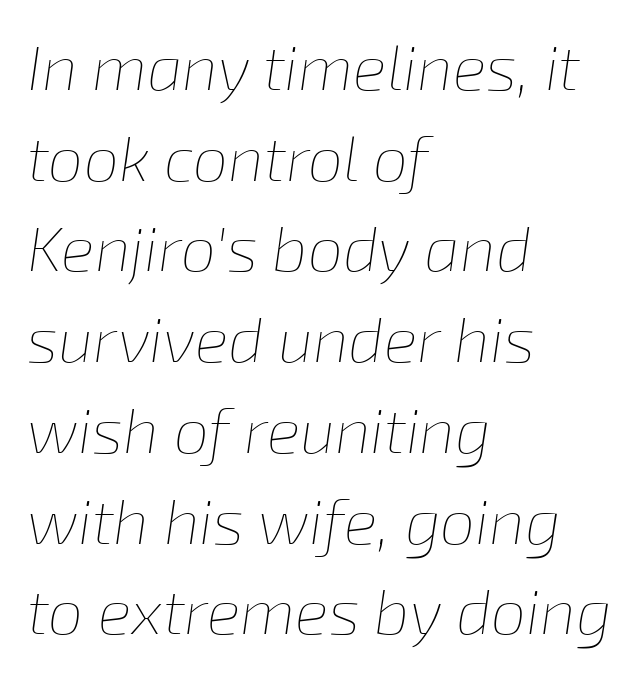
{"italic": "yes", "lean": "right", "slant_degrees": 8, "bold": "no", "weight": "thin", "width": "normal", "stroke_contrast": "low", "x_height": "medium", "monospaced": "no", "underline": "no", "align": "left", "line_spacing": "normal", "line_spacing_ratio": 1.44, "letter_spacing": "normal", "letter_spacing_em": 0.0, "glyph_px": 63}
